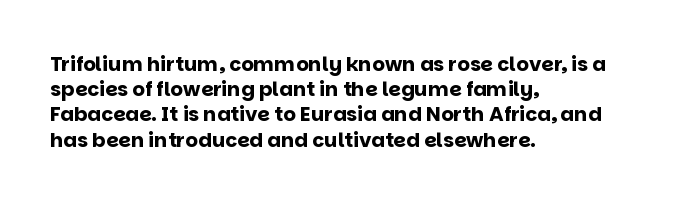
The space directly below the letters is spotless. This rendering uses left alignment, leaving the right contour irregular. The typography opts for an upright posture over an oblique one. Each word holds together tightly as a unit, with standard inter-letter gaps. Pretty heavy lettering here — definitely bold.
